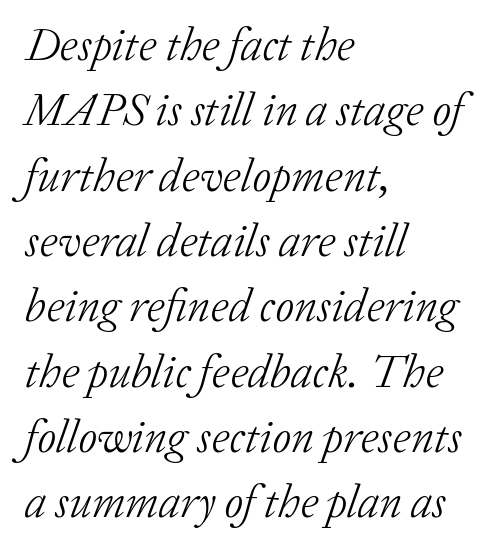
The compositor pushed each line to the left boundary. Stem width sits at or under what a default text font uses. The line-height multiplier appears to be the usual default. The strip under each line holds only bare page.
